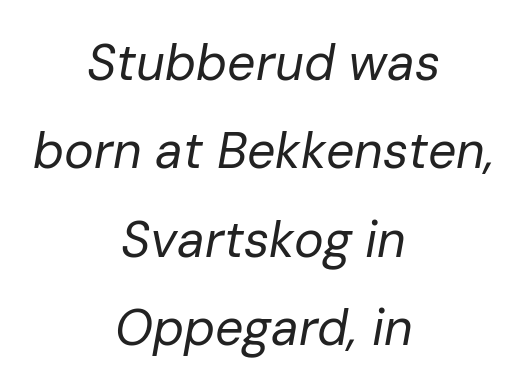
Q: Is the text bold? A: No.
Q: Is the text italic (slanted)? A: Yes, it leans right by about 10 degrees.
Q: Is the text underlined? A: No.
Q: How is the paragraph aligned? A: Centered.
Q: Is the spacing between letters normal or unusually wide? A: Normal.
Q: Width (condensed, normal, or wide)? A: Normal.
Q: Stroke contrast? A: Low.
Q: x-height? A: Medium.
Q: Monospaced? A: No.
